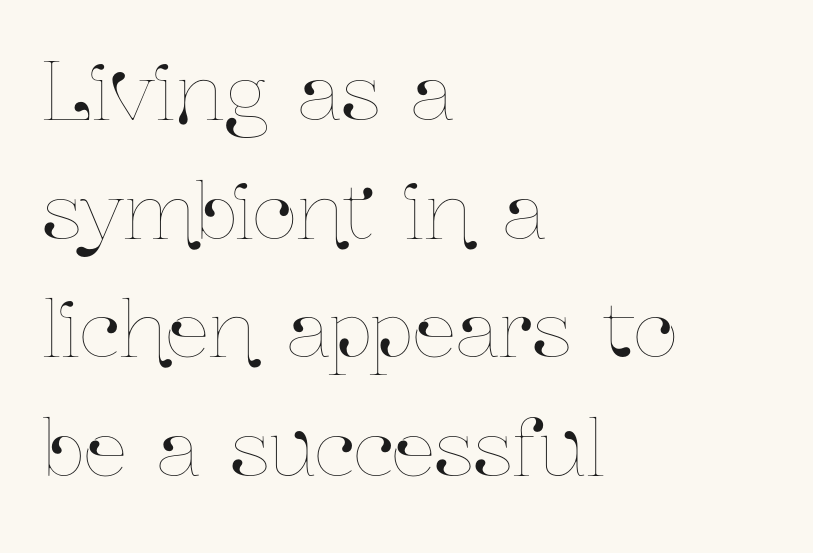
The image shows 77 px condensed type, upright; set left-aligned, normal line spacing (1.54x), normal letter spacing, not underlined; low stroke contrast and a medium x-height.
